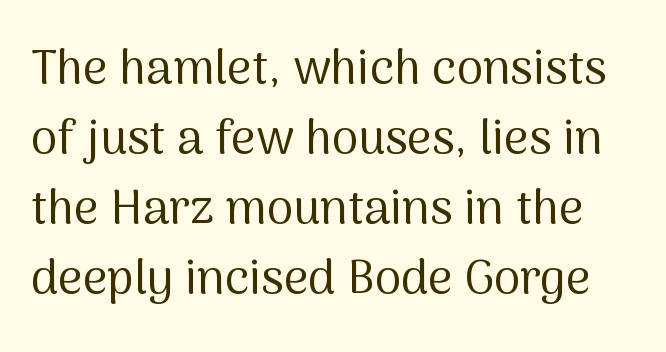
{"serif": "no", "italic": "no", "bold": "no", "weight": "regular", "width": "normal", "stroke_contrast": "medium", "x_height": "medium", "monospaced": "no", "underline": "no", "line_spacing": "normal", "line_spacing_ratio": 1.46, "letter_spacing": "normal", "letter_spacing_em": 0.0, "glyph_px": 48}
